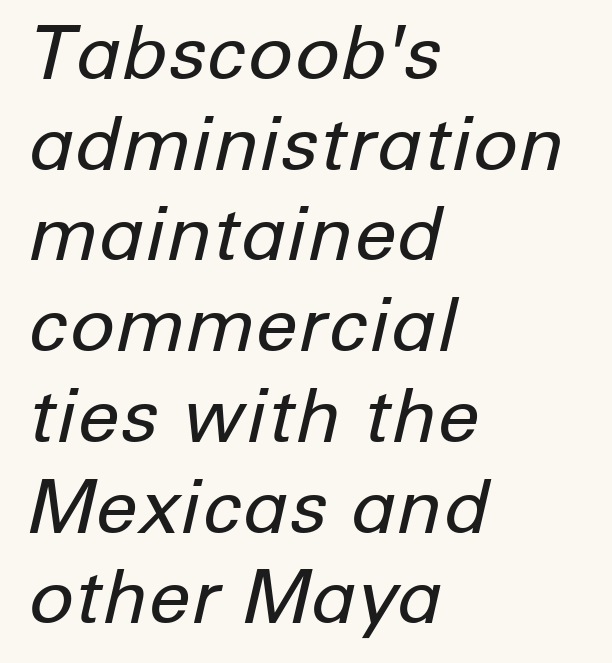
The words here are not underlined. The lines are quadded left. Compared with typical body copy, the letter spacing here is the same. The whole block is typeset with a tilt. Varying glyph widths throughout — classic text-font behaviour. Letters have the restrained weight of plain body copy at most.
